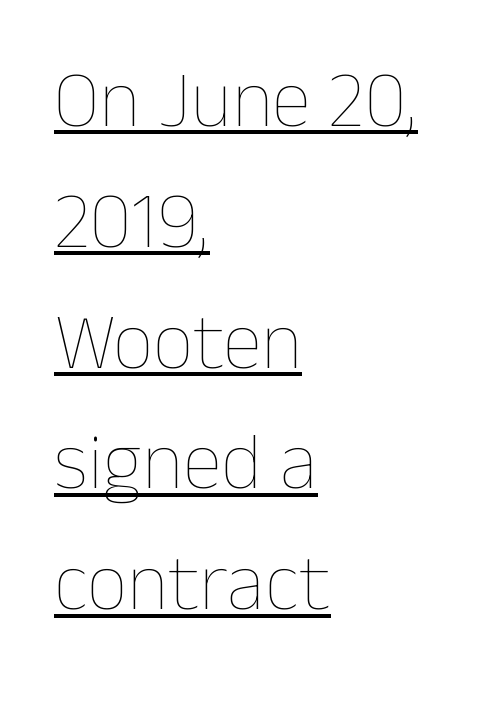
Characters remain perfectly vertical along every line. Normally led — the rows are evenly, conventionally spaced. These lines are rendered in a variable-pitch font. These lines stack with their left ends in a neat column. Short note: letters normally spaced.
